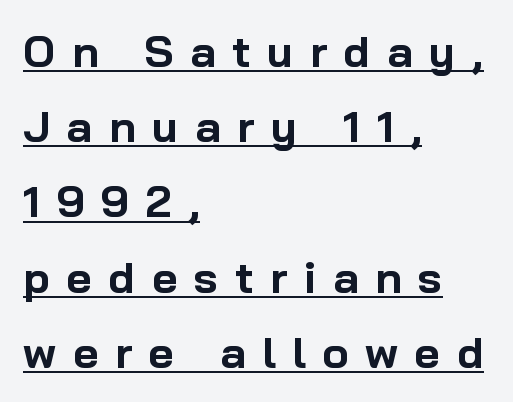
Q: Is the text bold? A: Yes.
Q: Is the text italic (slanted)? A: No, it is upright.
Q: Is the typeface a serif or a sans-serif typeface? A: Sans-serif.
Q: Is the text underlined? A: Yes.
Q: How is the paragraph aligned? A: Left-aligned.
Q: Is the spacing between letters normal or unusually wide? A: Unusually wide.
Q: Width (condensed, normal, or wide)? A: Normal.
Q: Stroke contrast? A: Low.
Q: x-height? A: Medium.
Q: Monospaced? A: No.
